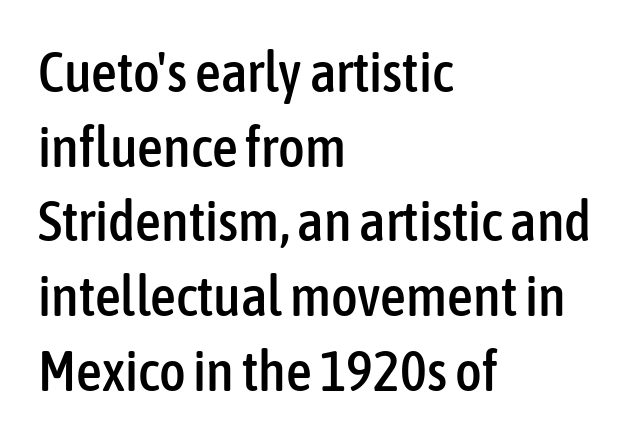
Q: Is the text italic (slanted)? A: No, it is upright.
Q: Is the typeface a serif or a sans-serif typeface? A: Sans-serif.
Q: Is the text underlined? A: No.
Q: How is the paragraph aligned? A: Left-aligned.
Q: Is the spacing between letters normal or unusually wide? A: Normal.
Q: Is the spacing between lines tight, normal or loose? A: Normal.
Q: Width (condensed, normal, or wide)? A: Condensed.
Q: Stroke contrast? A: Low.
Q: x-height? A: Medium.
Q: Monospaced? A: No.
